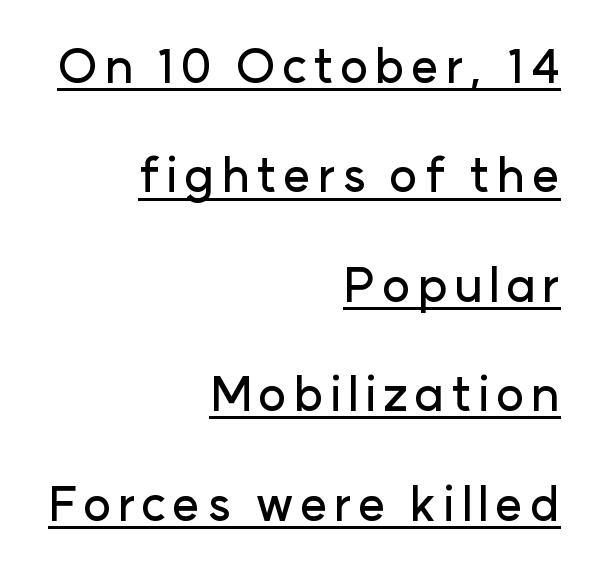
The image shows 48 px sans-serif type, upright; set right-aligned, loose line spacing (2.28x), underlined; low stroke contrast and a medium x-height.
